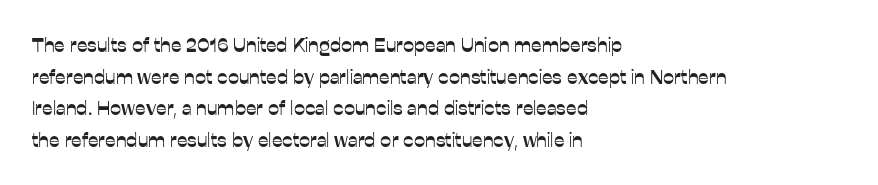
The image shows 20 px text type, upright; set left-aligned, normal line spacing (1.58x), normal letter spacing, not underlined.
